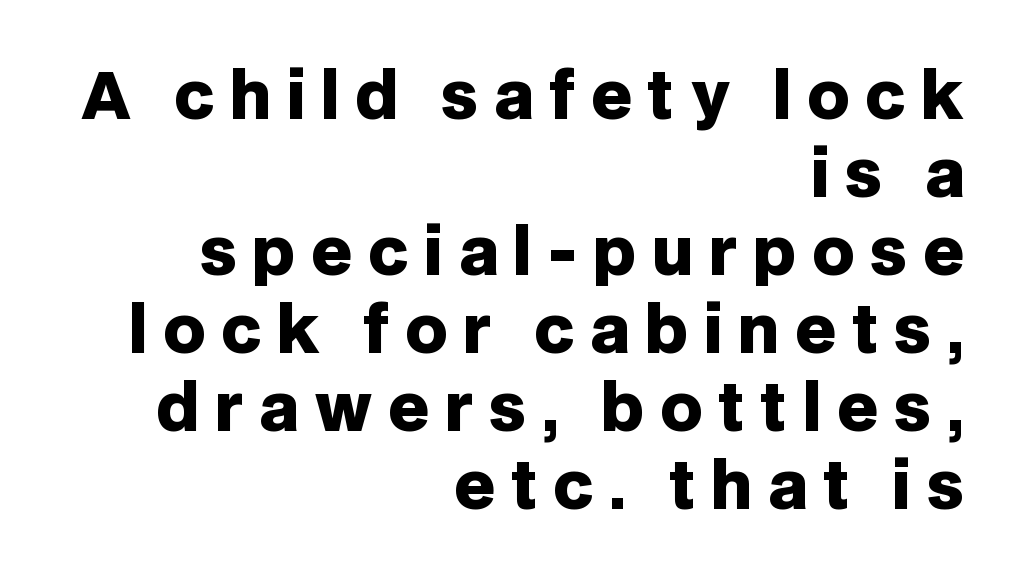
Q: Is the text bold? A: Yes.
Q: Is the text italic (slanted)? A: No, it is upright.
Q: Is the typeface a serif or a sans-serif typeface? A: Sans-serif.
Q: Is the text underlined? A: No.
Q: How is the paragraph aligned? A: Right-aligned.
Q: Is the spacing between letters normal or unusually wide? A: Unusually wide.
Q: Width (condensed, normal, or wide)? A: Normal.
Q: Stroke contrast? A: Low.
Q: x-height? A: Large.
Q: Monospaced? A: No.
